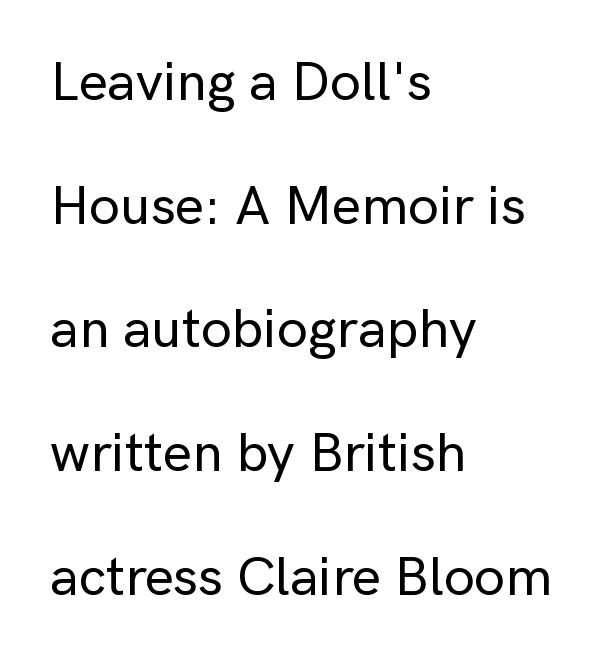
{"serif": "no", "italic": "no", "width": "normal", "stroke_contrast": "low", "x_height": "medium", "monospaced": "no", "underline": "no", "align": "left", "line_spacing": "loose", "line_spacing_ratio": 2.25, "letter_spacing": "normal", "letter_spacing_em": 0.0, "glyph_px": 55}
